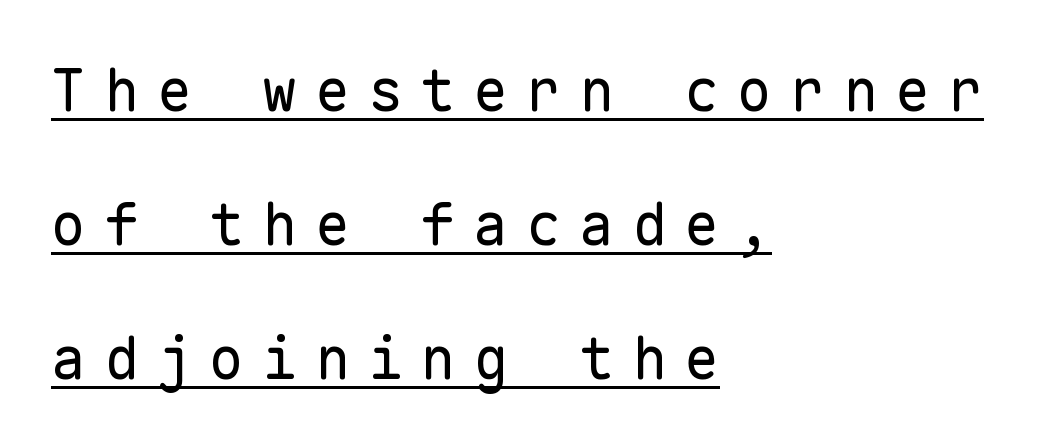
{"serif": "no", "italic": "no", "bold": "no", "weight": "regular", "width": "normal", "stroke_contrast": "low", "x_height": "medium", "monospaced": "yes", "underline": "yes", "align": "left", "line_spacing": "loose", "line_spacing_ratio": 2.31, "letter_spacing": "wide", "letter_spacing_em": 0.31, "glyph_px": 58}
